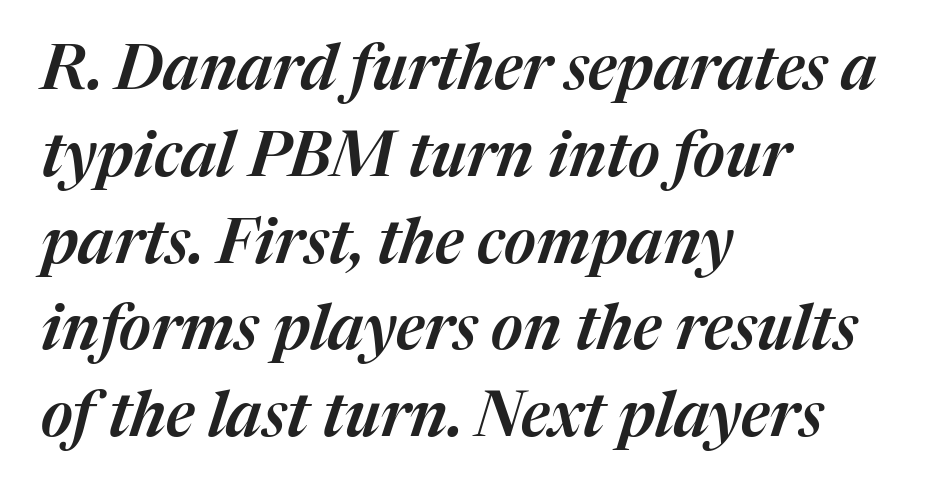
Q: Is the text italic (slanted)? A: Yes, it leans right by about 17 degrees.
Q: Is the text underlined? A: No.
Q: How is the paragraph aligned? A: Left-aligned.
Q: Is the spacing between letters normal or unusually wide? A: Normal.
Q: Is the spacing between lines tight, normal or loose? A: Normal.
Q: Width (condensed, normal, or wide)? A: Normal.
Q: Stroke contrast? A: Medium.
Q: x-height? A: Medium.
Q: Monospaced? A: No.
